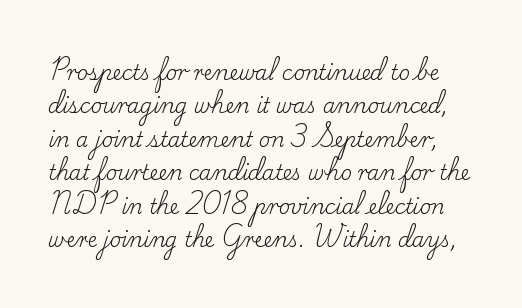
{"bold": "no", "underline": "no", "line_spacing": "normal", "line_spacing_ratio": 1.67, "letter_spacing": "normal", "letter_spacing_em": 0.0, "glyph_px": 20}
